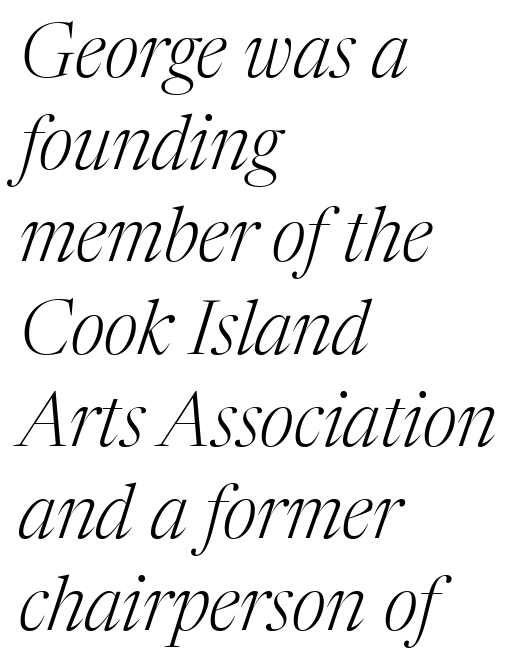
Q: Is the text bold? A: No.
Q: Is the text italic (slanted)? A: Yes, it leans right by about 17 degrees.
Q: Is the typeface a serif or a sans-serif typeface? A: Serif.
Q: Is the text underlined? A: No.
Q: How is the paragraph aligned? A: Left-aligned.
Q: Is the spacing between letters normal or unusually wide? A: Normal.
Q: Width (condensed, normal, or wide)? A: Normal.
Q: Stroke contrast? A: Medium.
Q: x-height? A: Medium.
Q: Monospaced? A: No.
